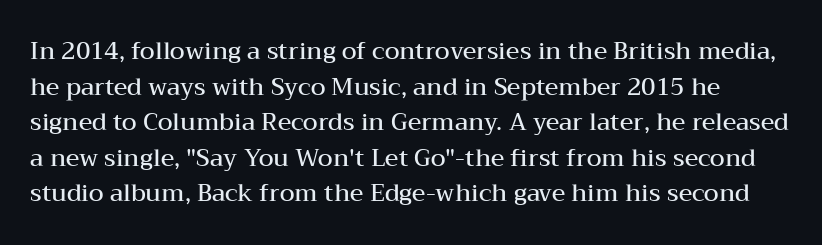
{"italic": "no", "bold": "semi", "underline": "no", "line_spacing": "normal", "line_spacing_ratio": 1.48, "letter_spacing": "normal", "letter_spacing_em": 0.0, "glyph_px": 24}
